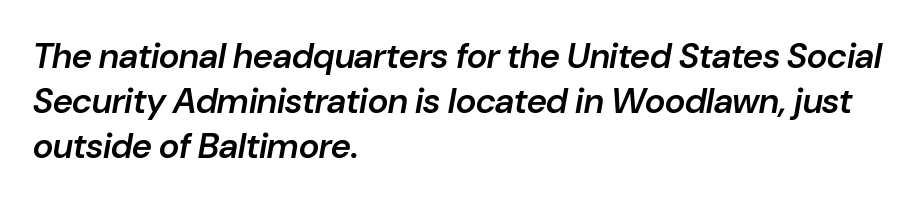
The image shows 35 px semibold type, italic (leaning right); set left-aligned, normal line spacing (1.29x), normal letter spacing, not underlined; low stroke contrast and a medium x-height.
